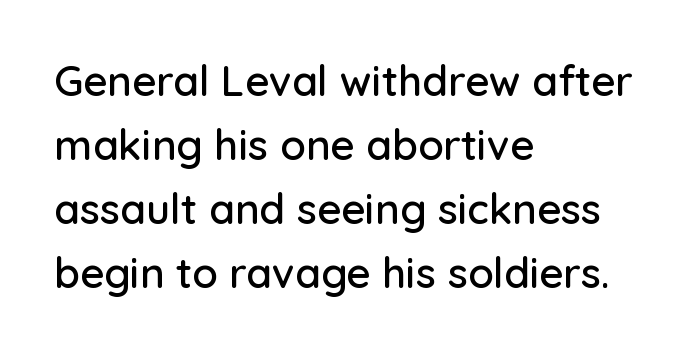
{"serif": "no", "italic": "no", "width": "normal", "stroke_contrast": "low", "x_height": "medium", "monospaced": "no", "underline": "no", "align": "left", "line_spacing": "normal", "line_spacing_ratio": 1.52, "letter_spacing": "normal", "letter_spacing_em": 0.0, "glyph_px": 42}
